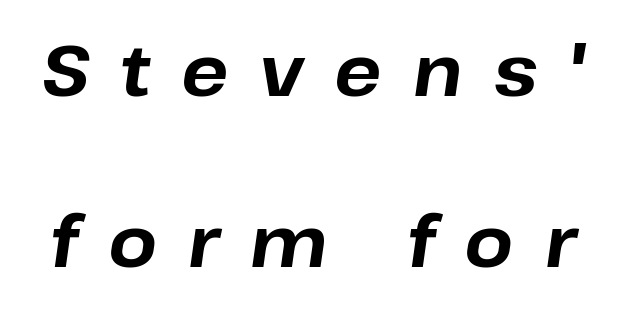
{"italic": "yes", "lean": "right", "slant_degrees": 8, "bold": "yes", "weight": "bold", "width": "normal", "stroke_contrast": "low", "x_height": "medium", "monospaced": "no", "underline": "no", "line_spacing": "loose", "line_spacing_ratio": 2.44, "letter_spacing": "wide", "letter_spacing_em": 0.44, "glyph_px": 70}
